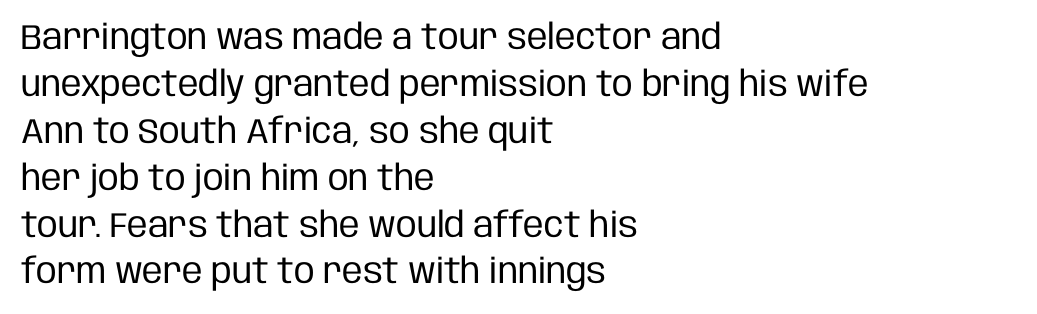
The image shows 35 px regular-weight, condensed sans-serif type, upright; set left-aligned, normal line spacing (1.34x), normal letter spacing, not underlined; low stroke contrast and a large x-height.
